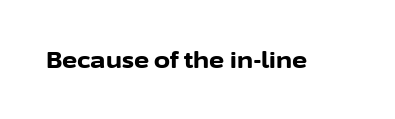
The image shows 23 px bold type, upright; set normal letter spacing, not underlined.
